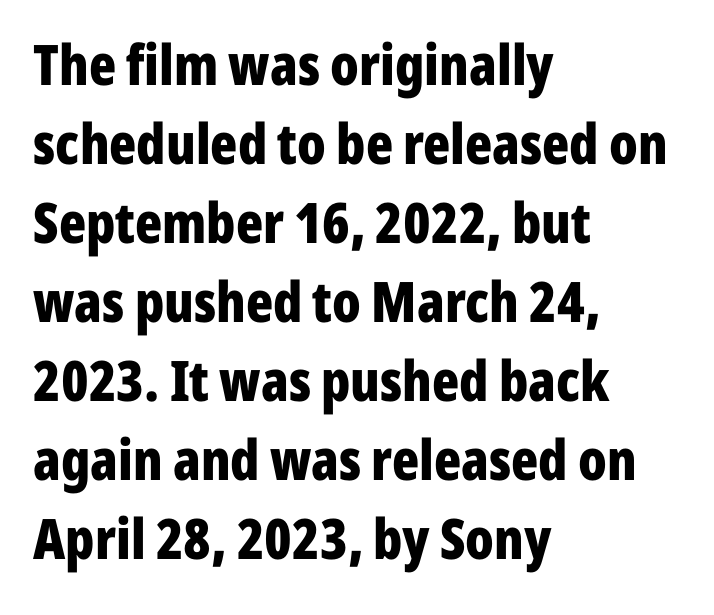
Q: Is the text bold? A: Yes.
Q: Is the text italic (slanted)? A: No, it is upright.
Q: Is the typeface a serif or a sans-serif typeface? A: Sans-serif.
Q: Is the text underlined? A: No.
Q: How is the paragraph aligned? A: Left-aligned.
Q: Is the spacing between letters normal or unusually wide? A: Normal.
Q: Is the spacing between lines tight, normal or loose? A: Normal.
Q: Width (condensed, normal, or wide)? A: Condensed.
Q: Stroke contrast? A: Low.
Q: x-height? A: Medium.
Q: Monospaced? A: No.
